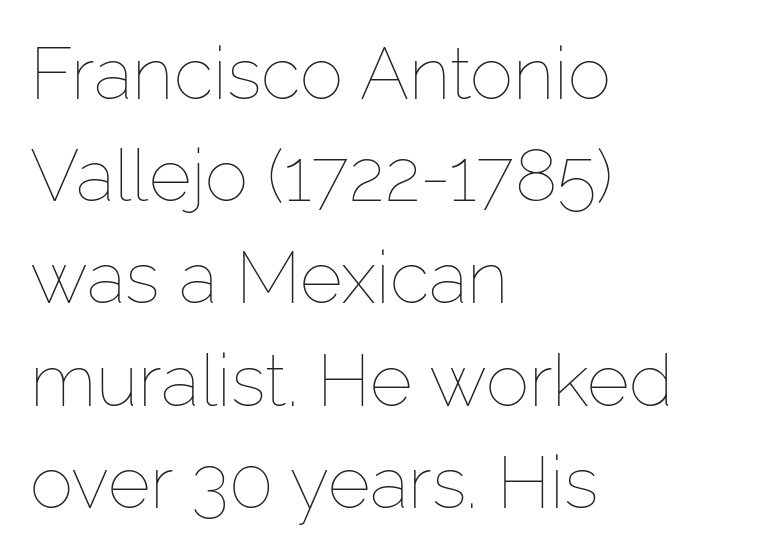
Q: Is the text bold? A: No.
Q: Is the text italic (slanted)? A: No, it is upright.
Q: Is the text underlined? A: No.
Q: How is the paragraph aligned? A: Left-aligned.
Q: Is the spacing between letters normal or unusually wide? A: Normal.
Q: Is the spacing between lines tight, normal or loose? A: Normal.
Q: Width (condensed, normal, or wide)? A: Normal.
Q: Stroke contrast? A: Low.
Q: x-height? A: Medium.
Q: Monospaced? A: No.
